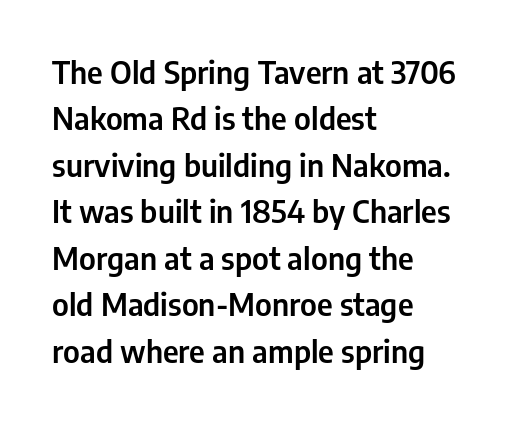
The lines sit at an ordinary, default distance from one another. The lines are quadded left. When letters stand straight like this, we call the style roman or upright. The space directly below the letters is spotless.
